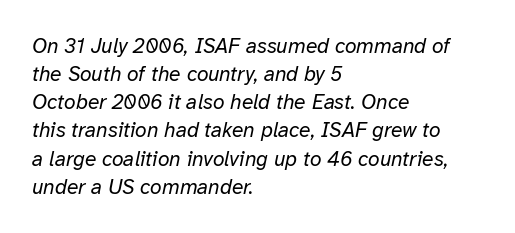
{"italic": "yes", "lean": "right", "slant_degrees": 12, "bold": "no", "underline": "no", "align": "left", "line_spacing": "normal", "line_spacing_ratio": 1.34, "letter_spacing": "normal", "letter_spacing_em": 0.0, "glyph_px": 21}
